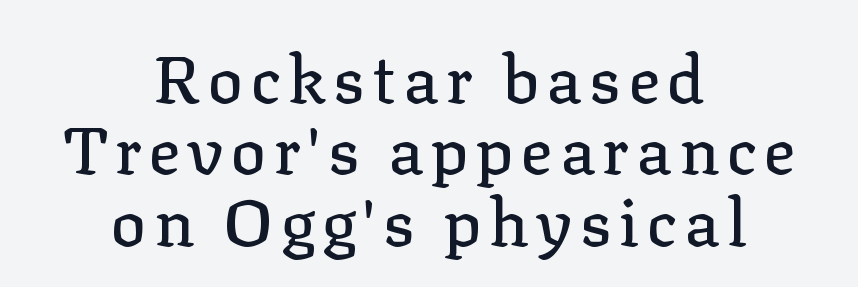
{"serif": "yes", "italic": "no", "width": "normal", "stroke_contrast": "low", "x_height": "medium", "monospaced": "no", "underline": "no", "align": "center", "line_spacing": "tight", "line_spacing_ratio": 1.08, "glyph_px": 66}
